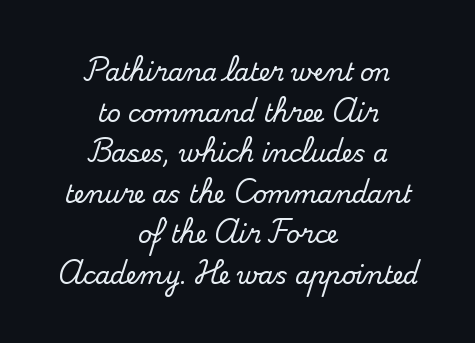
Every row of glyphs is offset so its center matches the block's center. Nobody drew a line under any word here. How would I describe the line gaps? Plain and ordinary.
